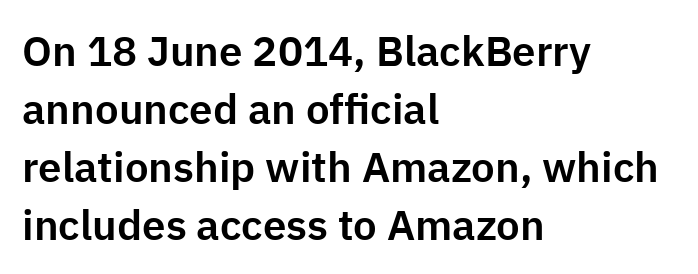
This is roman type, the default non-slanted kind. Casual observation: everything's shoved over to the left. Rule under the text: the space is simply empty. The rows are spaced the way most documents space them. Regarding serifs, this sample does without them. Is this a fixed-width face? No — the glyphs have proportional, varying widths.
